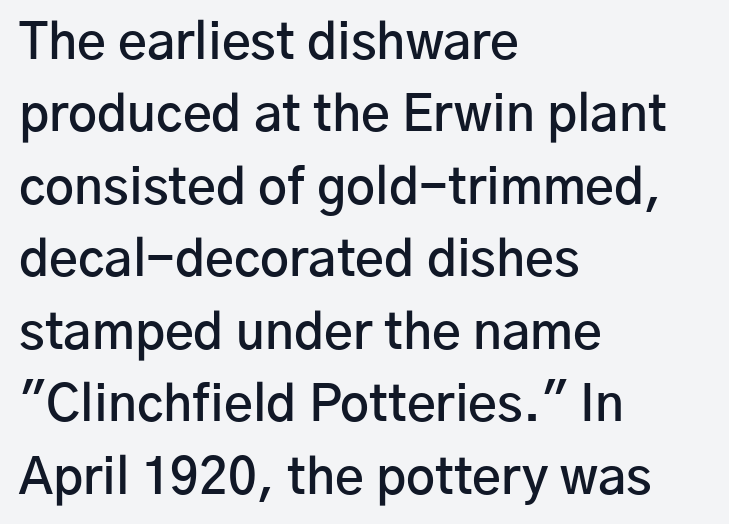
{"serif": "no", "italic": "no", "bold": "semi", "weight": "semibold", "width": "normal", "stroke_contrast": "low", "x_height": "medium", "monospaced": "no", "underline": "no", "align": "left", "line_spacing": "normal", "line_spacing_ratio": 1.45, "letter_spacing": "normal", "letter_spacing_em": 0.0, "glyph_px": 50}
